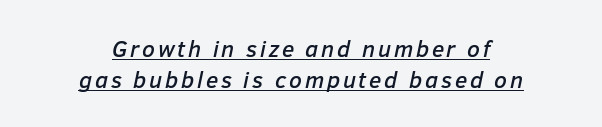
The image shows 23 px text type, italic (leaning right); set centered, normal line spacing (1.34x), underlined.
